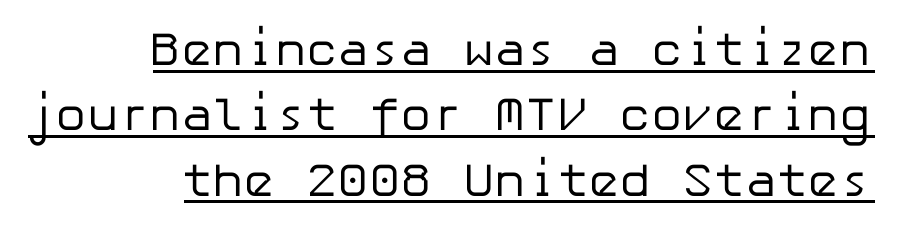
Q: Is the text bold? A: No.
Q: Is the text italic (slanted)? A: No, it is upright.
Q: Is the typeface a serif or a sans-serif typeface? A: Sans-serif.
Q: Is the text underlined? A: Yes.
Q: How is the paragraph aligned? A: Right-aligned.
Q: Is the spacing between letters normal or unusually wide? A: Normal.
Q: Is the spacing between lines tight, normal or loose? A: Normal.
Q: Width (condensed, normal, or wide)? A: Normal.
Q: Stroke contrast? A: Low.
Q: x-height? A: Medium.
